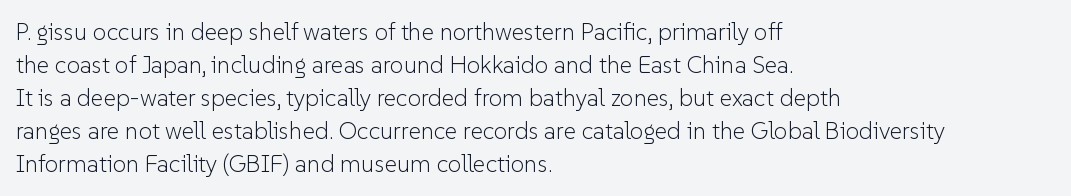
Horizontally, the lines are justified to the leading edge only. A roman cut, with each character standing at attention. The lines sit at an ordinary, default distance from one another. The font sits on the lighter half of the weight spectrum, regular included. Just letters on the line, the space beneath them empty. Standard letterfit; no display-style spreading of the glyphs.
